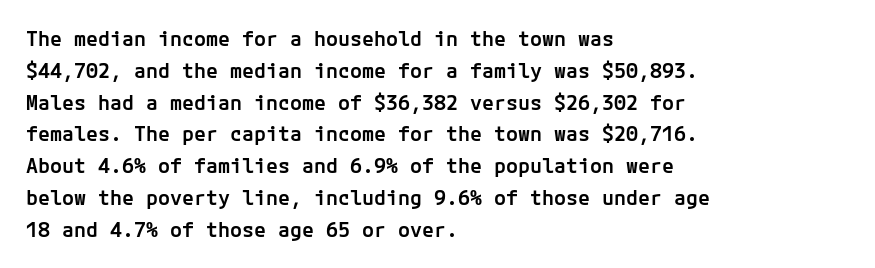
In terms of letterspacing, this is plain default setting. Words float on clear page, feet unadorned. A fair bit of extra ink — the face is semibold, not bold. One-word summary of the alignment: left. A typesetter would call this leading conventional body-copy spacing.
